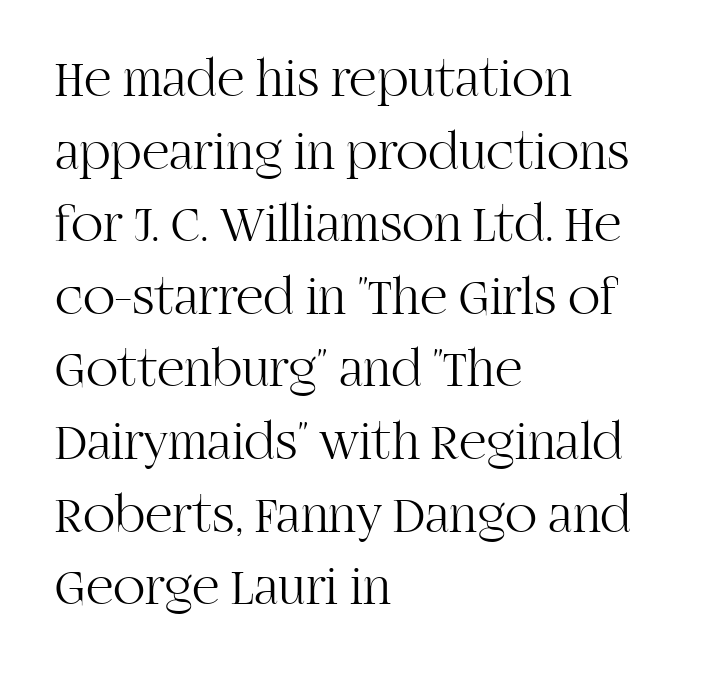
The foot of each line stays bare and open. Serif or sans? Serif — the stroke terminals have little feet. The font's upright variant was chosen for this text. Is this a fixed-width face? No — the glyphs have proportional, varying widths. Stems here are at most as thick as an everyday book face. The block of text has a typical density, with ordinary space between rows.
